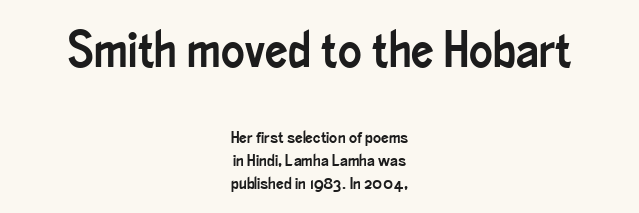
Q: Is the text italic (slanted)? A: No, it is upright.
Q: Is the typeface a serif or a sans-serif typeface? A: Sans-serif.
Q: Is the text underlined? A: No.
Q: How is the paragraph aligned? A: Centered.
Q: Is the spacing between letters normal or unusually wide? A: Normal.
Q: Is the spacing between lines tight, normal or loose? A: Normal.
Q: Which block of text is set in a larger size, the first (top) or the second (bottom)? A: The first (top) one.
Q: Width (condensed, normal, or wide)? A: Condensed.
Q: Stroke contrast? A: Low.
Q: x-height? A: Small.
Q: Monospaced? A: No.
